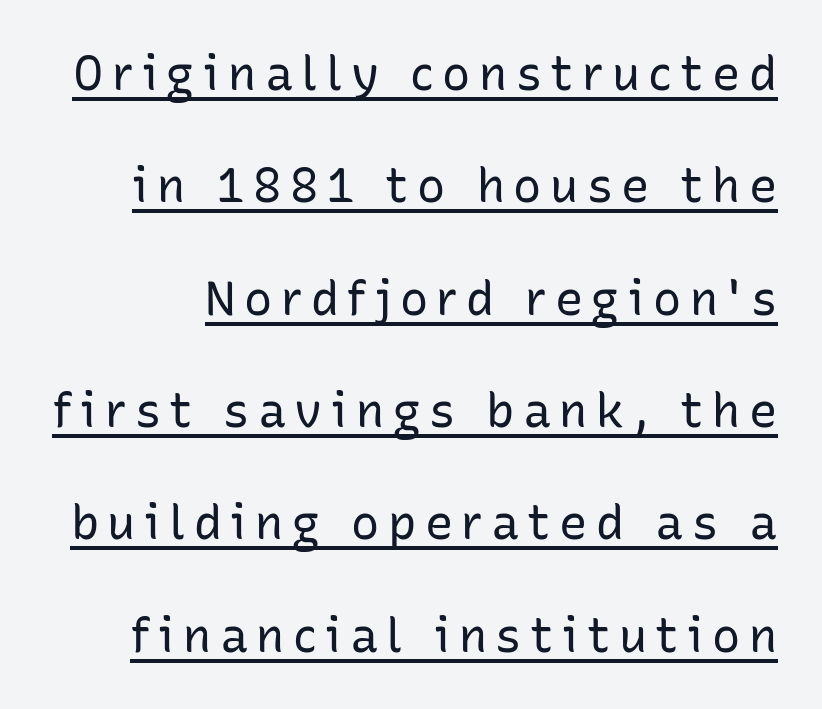
{"serif": "no", "italic": "no", "bold": "no", "weight": "regular", "width": "normal", "stroke_contrast": "low", "x_height": "medium", "monospaced": "no", "underline": "yes", "line_spacing": "loose", "line_spacing_ratio": 2.39, "glyph_px": 47}
